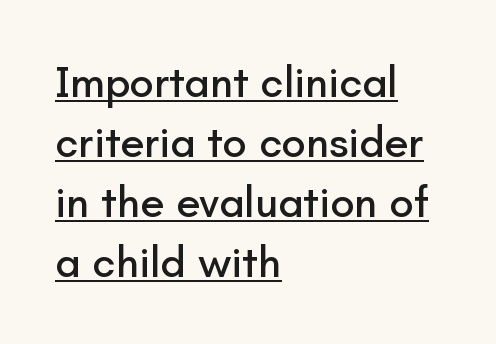
The image shows 44 px sans-serif type, upright; set left-aligned, normal line spacing (1.36x), normal letter spacing, underlined; low stroke contrast and a small x-height.
